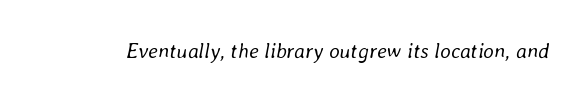
Q: Is the text bold? A: No.
Q: Is the text italic (slanted)? A: Yes, it leans right by about 8 degrees.
Q: Is the text underlined? A: No.
Q: Is the spacing between letters normal or unusually wide? A: Normal.
